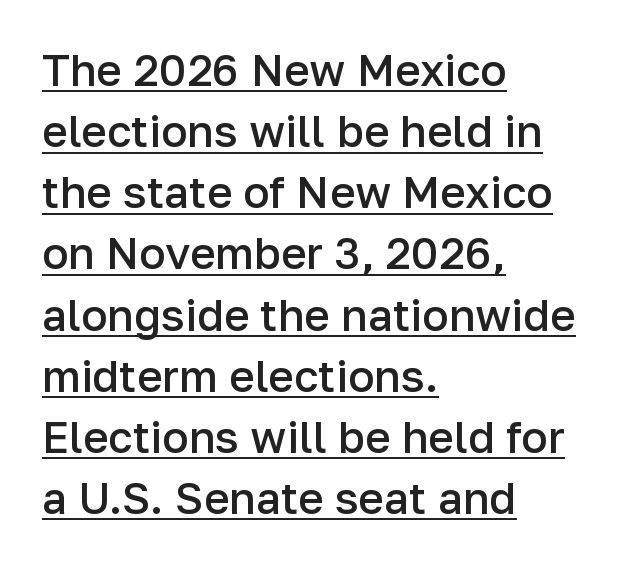
Nothing sits at the stroke ends, so this counts as sans-serif. Decoration check: the copy is underlined. Notice how the stems are strictly vertical — no italics here. Weight check: semibold — heavier than regular, not quite bold. This sample has the flowing, uneven cadence of proportional lettering.
